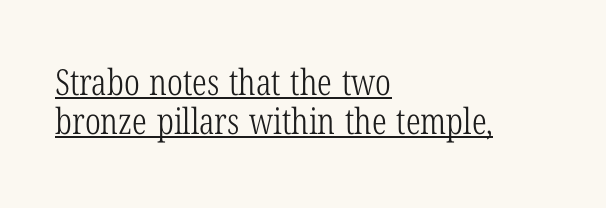
{"serif": "yes", "italic": "no", "bold": "no", "weight": "light", "width": "condensed", "stroke_contrast": "low", "x_height": "medium", "monospaced": "no", "underline": "yes", "align": "left", "line_spacing": "tight", "line_spacing_ratio": 1.08, "letter_spacing": "normal", "letter_spacing_em": 0.0, "glyph_px": 36}
